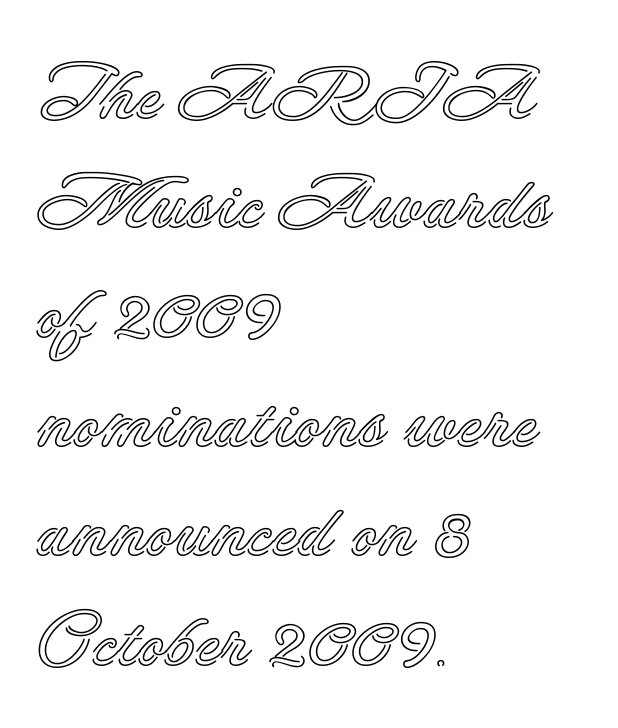
{"width": "normal", "x_height": "small", "monospaced": "no", "underline": "no", "align": "left", "line_spacing": "normal", "line_spacing_ratio": 1.42, "letter_spacing": "normal", "letter_spacing_em": 0.0, "glyph_px": 77}
